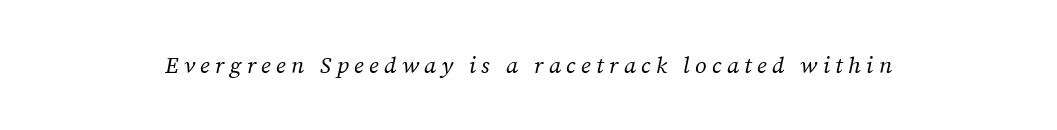
{"italic": "yes", "lean": "right", "slant_degrees": 12, "bold": "no", "underline": "no", "letter_spacing": "wide", "letter_spacing_em": 0.23, "glyph_px": 23}
